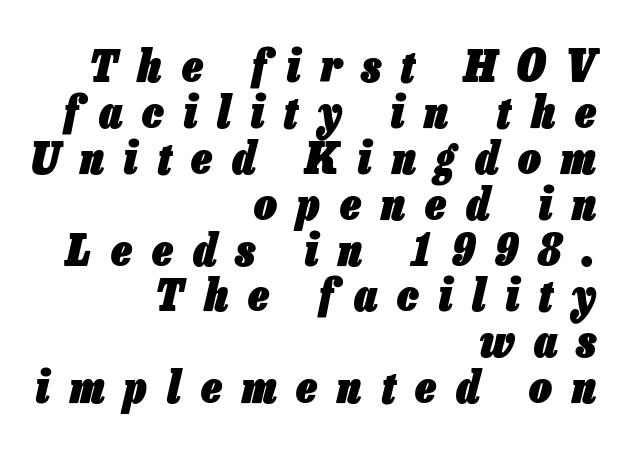
Q: Is the text bold? A: Yes.
Q: Is the text italic (slanted)? A: Yes, it leans right by about 13 degrees.
Q: Is the text underlined? A: No.
Q: How is the paragraph aligned? A: Right-aligned.
Q: Is the spacing between letters normal or unusually wide? A: Unusually wide.
Q: Is the spacing between lines tight, normal or loose? A: Tight.
Q: Width (condensed, normal, or wide)? A: Condensed.
Q: Stroke contrast? A: Low.
Q: x-height? A: Medium.
Q: Monospaced? A: No.
